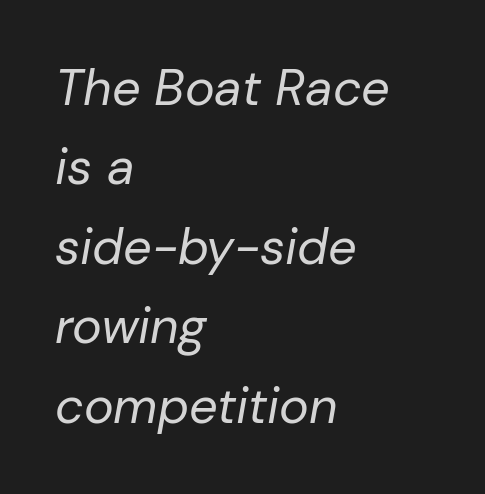
Q: Is the text bold? A: No.
Q: Is the text italic (slanted)? A: Yes, it leans right by about 10 degrees.
Q: Is the text underlined? A: No.
Q: How is the paragraph aligned? A: Left-aligned.
Q: Is the spacing between letters normal or unusually wide? A: Normal.
Q: Is the spacing between lines tight, normal or loose? A: Normal.
Q: Width (condensed, normal, or wide)? A: Normal.
Q: Stroke contrast? A: Low.
Q: x-height? A: Medium.
Q: Monospaced? A: No.
